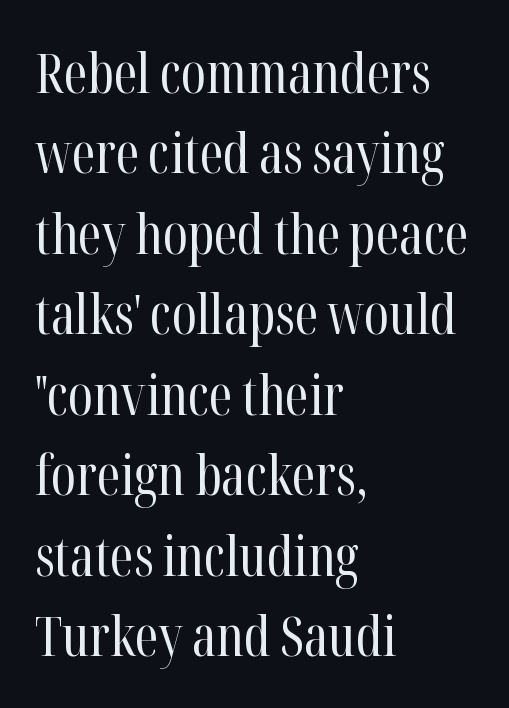
The typesetting does not lean heavy: it is not bold. Every character sits straight up, as roman type does. Normally led — the rows are evenly, conventionally spaced. A serif font was chosen for this passage. The passage shown is not underscored anywhere. Looks like regular typesetting: each glyph gets only the width it needs.
